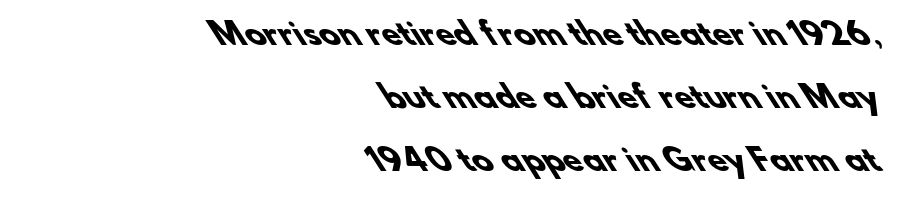
The image shows 30 px heavy sans-serif type; set right-aligned, loose line spacing (2.1x), normal letter spacing, not underlined; low stroke contrast and a small x-height.
